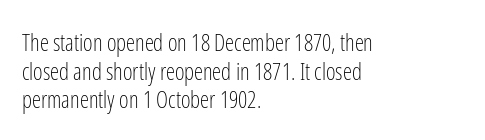
The image shows 23 px text type, upright; set left-aligned, normal line spacing (1.25x), normal letter spacing, not underlined.
